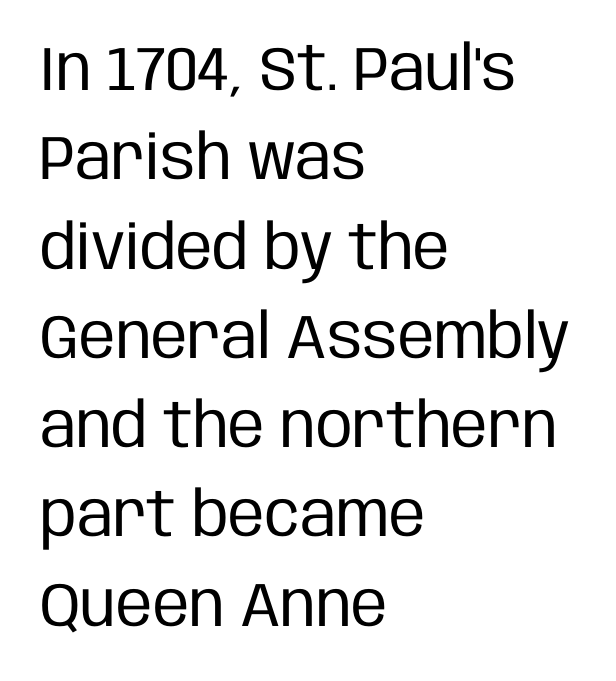
{"serif": "no", "italic": "no", "bold": "no", "weight": "regular", "width": "condensed", "stroke_contrast": "low", "x_height": "large", "monospaced": "no", "underline": "no", "align": "left", "line_spacing": "normal", "line_spacing_ratio": 1.44, "letter_spacing": "normal", "letter_spacing_em": 0.0, "glyph_px": 62}
